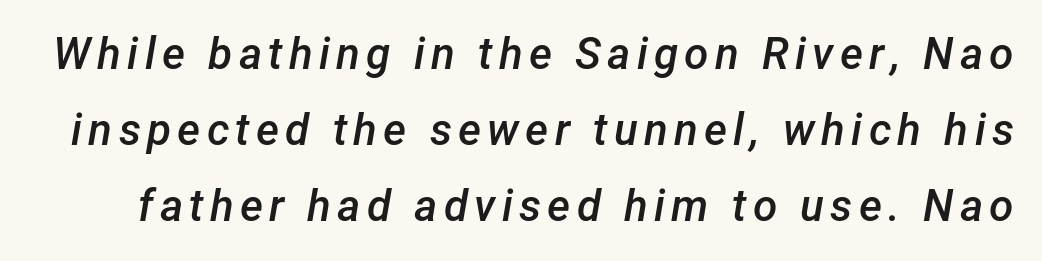
As a designer I'd log this as weight 600, semibold. A typesetter would call this proportional, since set widths differ per character. Underline: absent. An italicized treatment has been applied to the whole sample.
